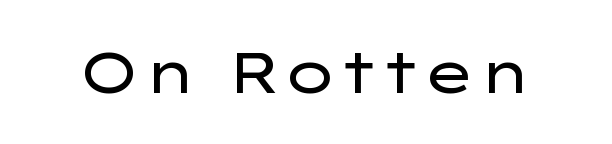
{"serif": "no", "italic": "no", "bold": "no", "weight": "regular", "width": "wide", "stroke_contrast": "low", "x_height": "medium", "monospaced": "no", "underline": "no", "letter_spacing": "normal", "letter_spacing_em": 0.0, "glyph_px": 57}
